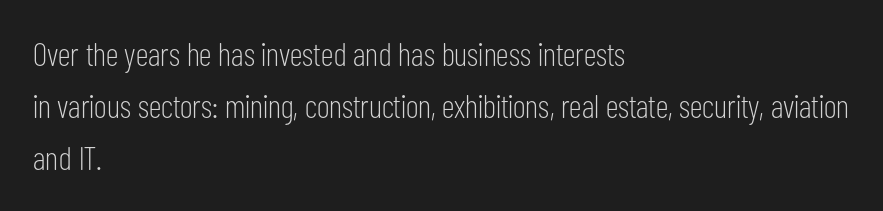
Q: Is the text bold? A: No.
Q: Is the text italic (slanted)? A: No, it is upright.
Q: Is the typeface a serif or a sans-serif typeface? A: Sans-serif.
Q: Is the text underlined? A: No.
Q: How is the paragraph aligned? A: Left-aligned.
Q: Is the spacing between letters normal or unusually wide? A: Normal.
Q: Is the spacing between lines tight, normal or loose? A: Normal.
Q: Width (condensed, normal, or wide)? A: Condensed.
Q: Stroke contrast? A: Low.
Q: x-height? A: Medium.
Q: Monospaced? A: No.
